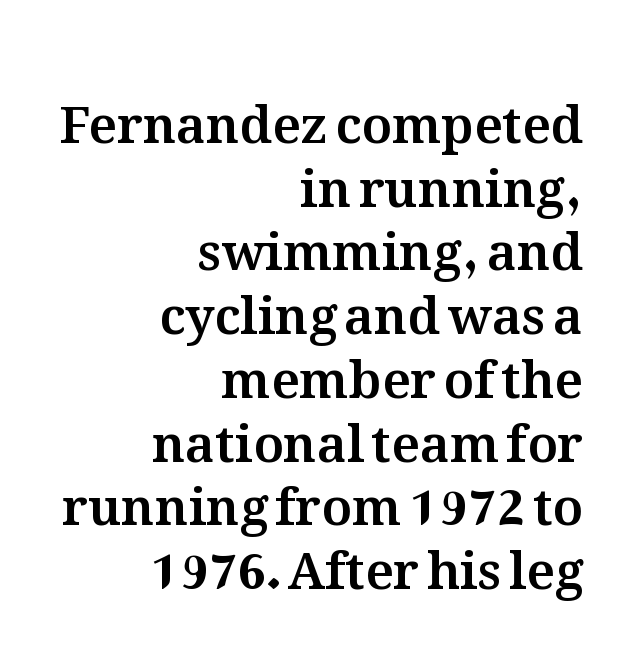
Q: Is the text italic (slanted)? A: No, it is upright.
Q: Is the text underlined? A: No.
Q: How is the paragraph aligned? A: Right-aligned.
Q: Is the spacing between letters normal or unusually wide? A: Normal.
Q: Is the spacing between lines tight, normal or loose? A: Normal.
Q: Width (condensed, normal, or wide)? A: Normal.
Q: Stroke contrast? A: Medium.
Q: x-height? A: Medium.
Q: Monospaced? A: No.
